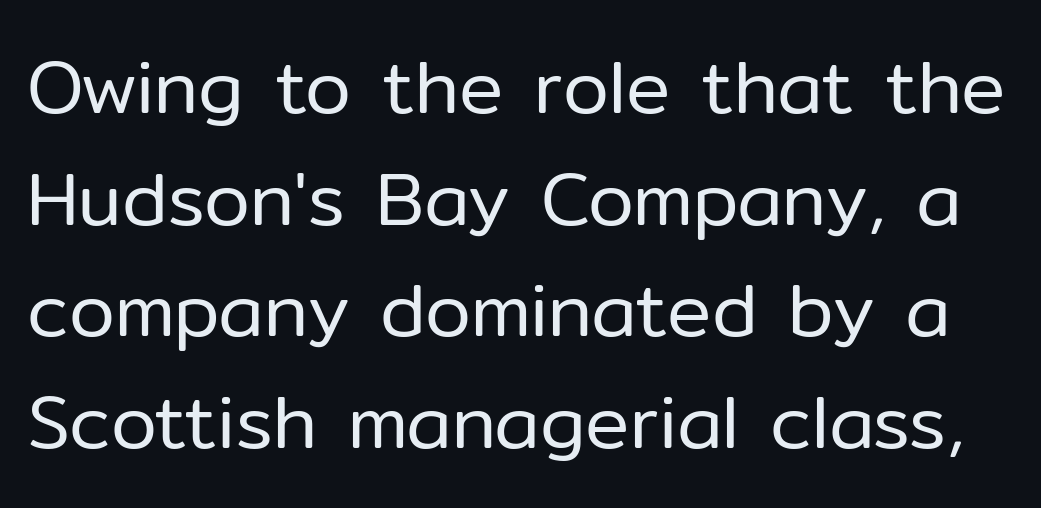
{"serif": "no", "italic": "no", "bold": "no", "weight": "regular", "width": "normal", "stroke_contrast": "low", "x_height": "medium", "monospaced": "no", "underline": "no", "line_spacing": "normal", "line_spacing_ratio": 1.51, "letter_spacing": "normal", "letter_spacing_em": 0.0, "glyph_px": 74}
